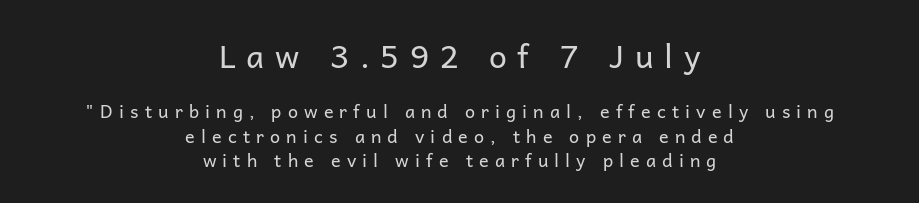
{"serif": "no", "italic": "no", "bold": "no", "weight": "regular", "width": "normal", "stroke_contrast": "low", "x_height": "medium", "monospaced": "no", "underline": "no", "align": "center", "line_spacing": "normal", "line_spacing_ratio": 1.34, "letter_spacing": "wide", "letter_spacing_em": 0.34, "larger_block": "first", "size_ratio": 1.78, "glyph_px": 32}
